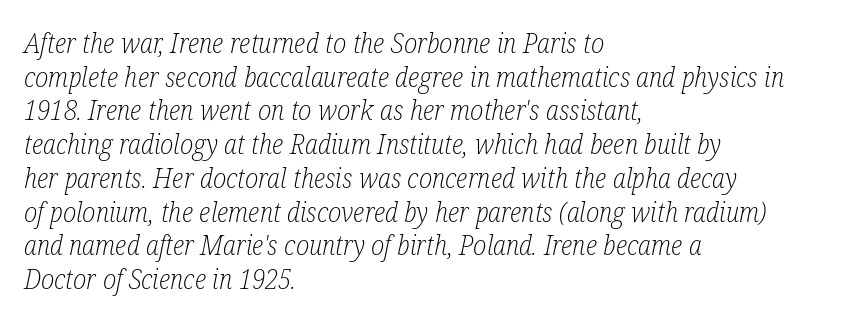
The image shows 27 px text type, italic (leaning right); set left-aligned, normal line spacing (1.25x), normal letter spacing, not underlined.
